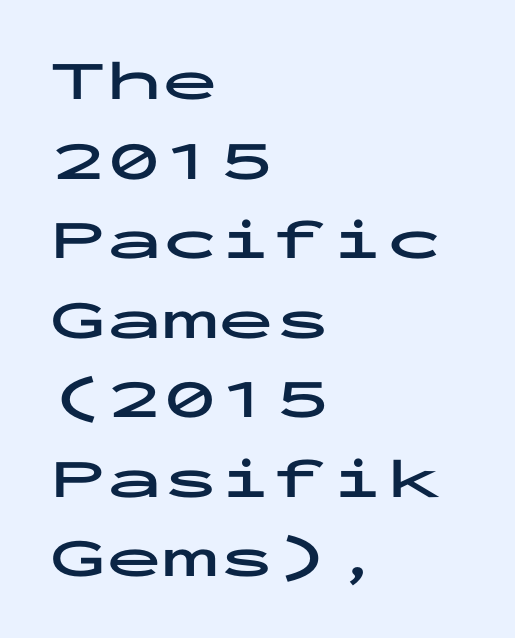
Q: Is the text bold? A: Yes.
Q: Is the text italic (slanted)? A: No, it is upright.
Q: Is the typeface a serif or a sans-serif typeface? A: Sans-serif.
Q: Is the text underlined? A: No.
Q: How is the paragraph aligned? A: Left-aligned.
Q: Is the spacing between letters normal or unusually wide? A: Normal.
Q: Is the spacing between lines tight, normal or loose? A: Normal.
Q: Width (condensed, normal, or wide)? A: Wide.
Q: Stroke contrast? A: Low.
Q: x-height? A: Medium.
Q: Monospaced? A: Yes.
